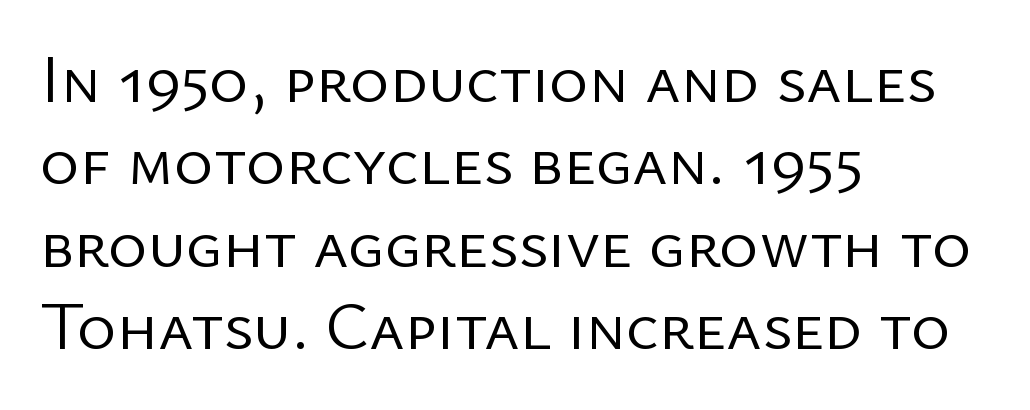
Q: Is the text bold? A: No.
Q: Is the text italic (slanted)? A: No, it is upright.
Q: Is the typeface a serif or a sans-serif typeface? A: Sans-serif.
Q: Is the text underlined? A: No.
Q: How is the paragraph aligned? A: Left-aligned.
Q: Is the spacing between letters normal or unusually wide? A: Normal.
Q: Width (condensed, normal, or wide)? A: Normal.
Q: Stroke contrast? A: Low.
Q: x-height? A: Medium.
Q: Monospaced? A: No.
